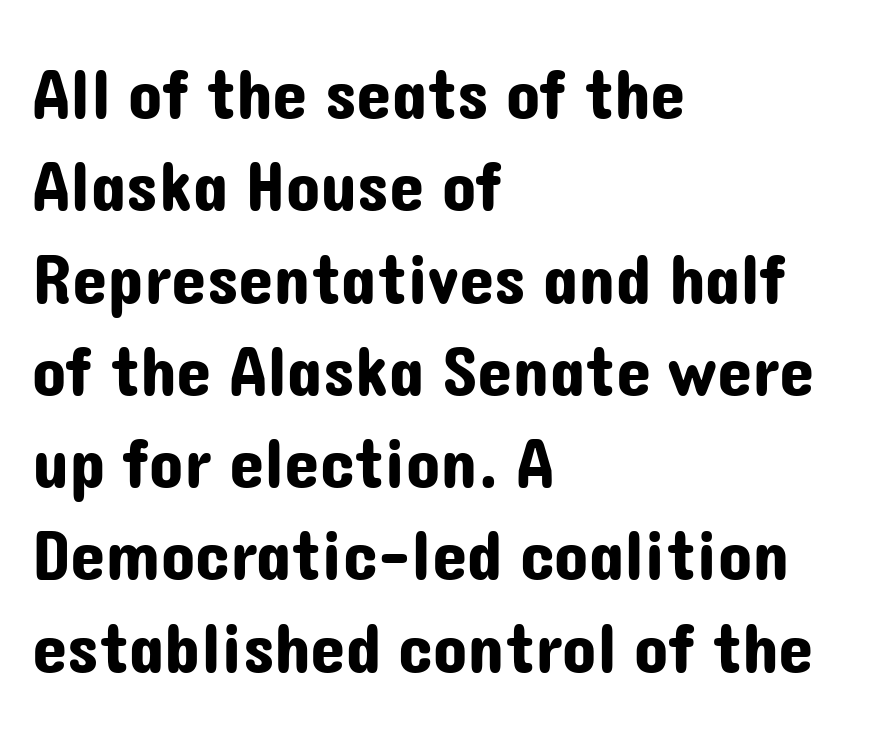
{"serif": "no", "italic": "no", "width": "normal", "stroke_contrast": "low", "x_height": "medium", "monospaced": "no", "underline": "no", "align": "left", "line_spacing": "normal", "line_spacing_ratio": 1.3, "letter_spacing": "normal", "letter_spacing_em": 0.0, "glyph_px": 71}
